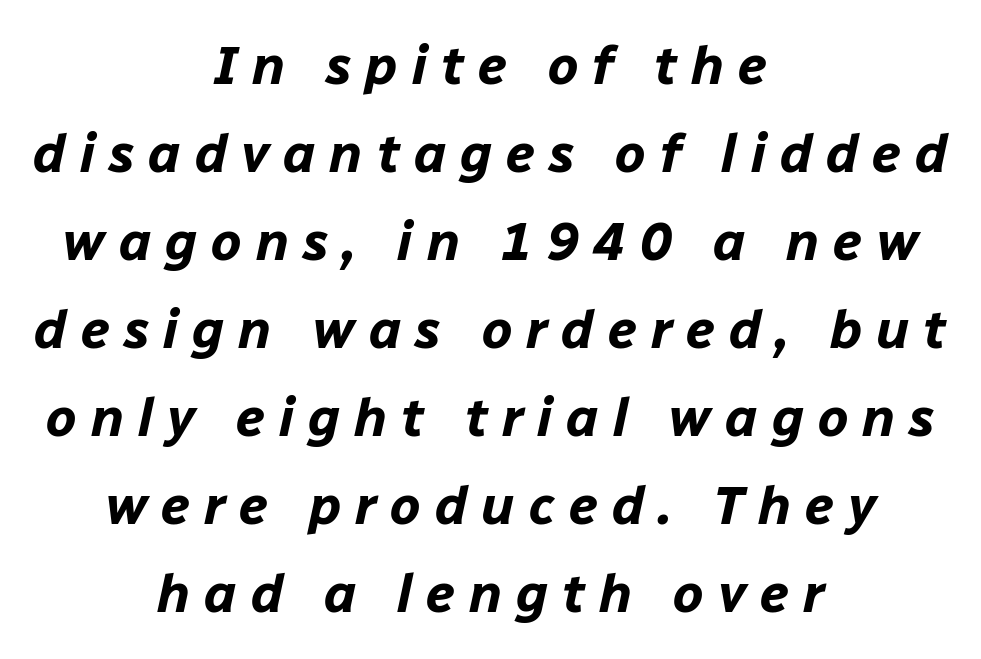
{"italic": "yes", "lean": "right", "slant_degrees": 12, "bold": "yes", "weight": "bold", "width": "normal", "stroke_contrast": "low", "x_height": "medium", "monospaced": "no", "underline": "no", "align": "center", "line_spacing": "normal", "line_spacing_ratio": 1.63, "letter_spacing": "wide", "letter_spacing_em": 0.26, "glyph_px": 54}
